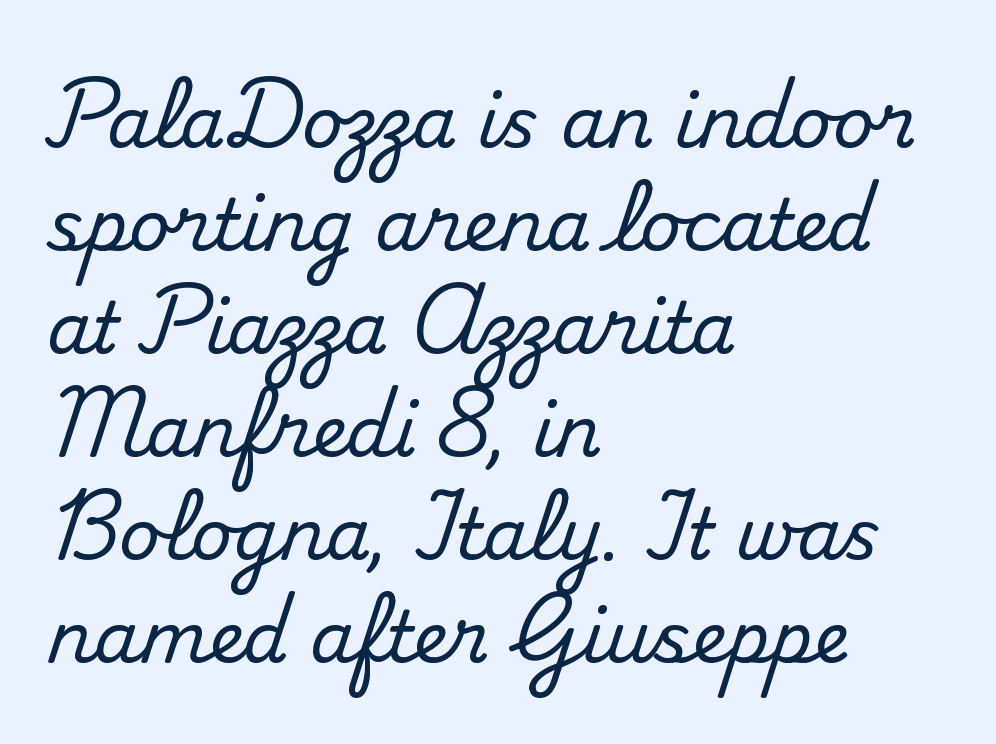
The image shows 71 px serif type; set left-aligned, normal line spacing (1.45x), normal letter spacing, not underlined; medium stroke contrast and a small x-height.
